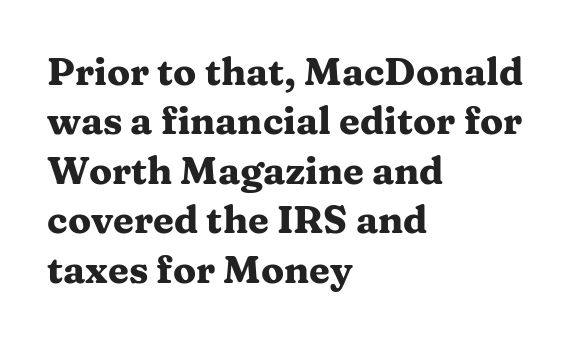
Q: Is the text bold? A: Yes.
Q: Is the text italic (slanted)? A: No, it is upright.
Q: Is the typeface a serif or a sans-serif typeface? A: Serif.
Q: Is the text underlined? A: No.
Q: How is the paragraph aligned? A: Left-aligned.
Q: Is the spacing between letters normal or unusually wide? A: Normal.
Q: Is the spacing between lines tight, normal or loose? A: Normal.
Q: Width (condensed, normal, or wide)? A: Wide.
Q: Stroke contrast? A: Medium.
Q: x-height? A: Medium.
Q: Monospaced? A: No.
